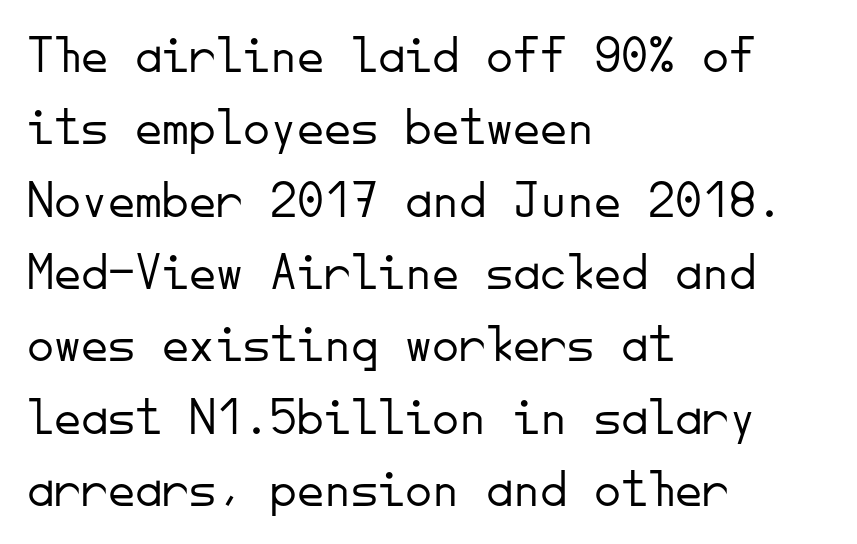
Where is the straight margin? On the left. The font family rendered here belongs to the sans-serif group. The passage shown is not underscored anywhere. Weight class: somewhere from thin through regular.
